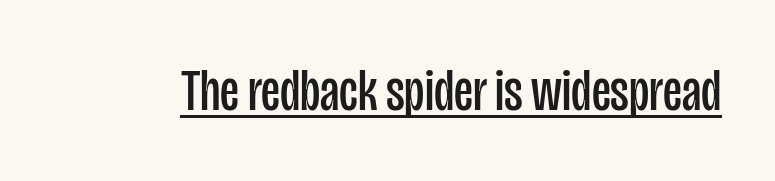
The image shows 60 px regular-weight, condensed sans-serif type, upright; set normal letter spacing, underlined; low stroke contrast and a large x-height.
